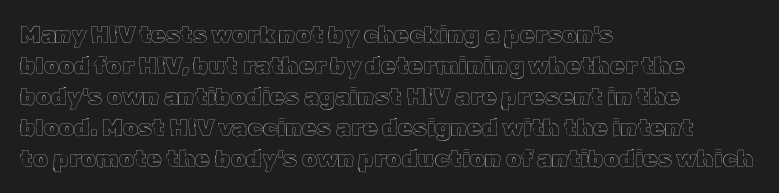
The image shows 24 px text type, upright; set left-aligned, normal line spacing (1.29x), normal letter spacing, not underlined.
